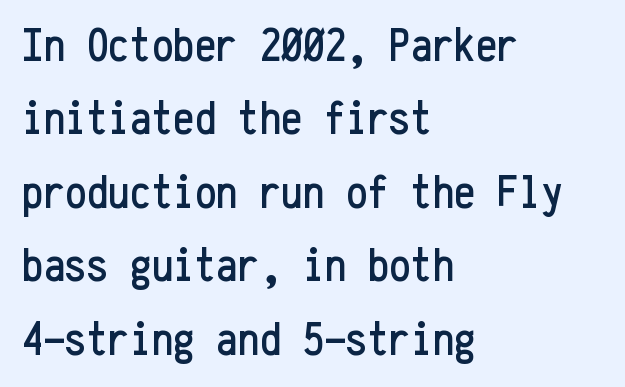
{"serif": "no", "italic": "no", "width": "condensed", "stroke_contrast": "low", "x_height": "medium", "monospaced": "yes", "underline": "no", "align": "left", "line_spacing": "normal", "line_spacing_ratio": 1.53, "letter_spacing": "normal", "letter_spacing_em": 0.0, "glyph_px": 48}
